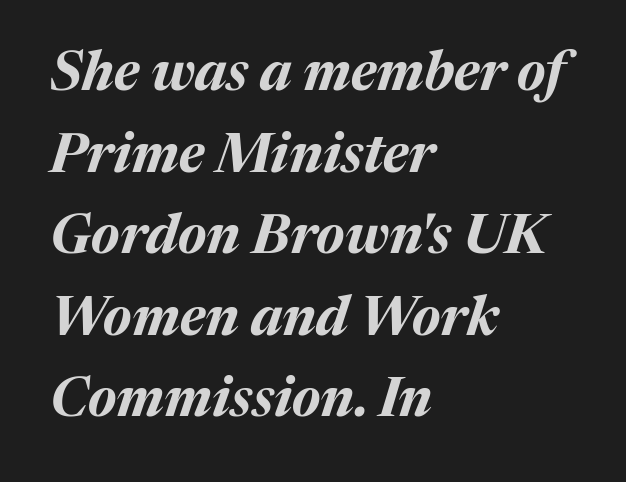
Q: Is the text bold? A: Yes.
Q: Is the text italic (slanted)? A: Yes, it leans right by about 17 degrees.
Q: Is the text underlined? A: No.
Q: How is the paragraph aligned? A: Left-aligned.
Q: Is the spacing between letters normal or unusually wide? A: Normal.
Q: Is the spacing between lines tight, normal or loose? A: Normal.
Q: Width (condensed, normal, or wide)? A: Normal.
Q: Stroke contrast? A: Medium.
Q: x-height? A: Medium.
Q: Monospaced? A: No.
